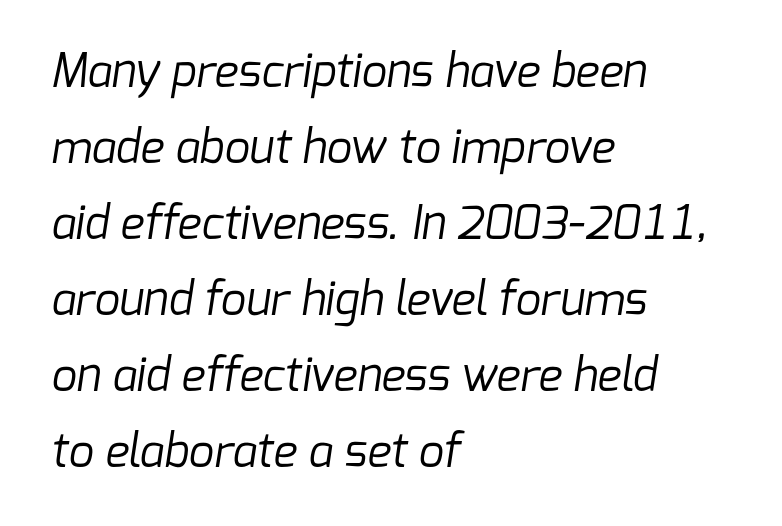
{"serif": "no", "bold": "no", "weight": "regular", "width": "normal", "stroke_contrast": "low", "x_height": "medium", "monospaced": "no", "underline": "no", "align": "left", "line_spacing": "normal", "line_spacing_ratio": 1.69, "letter_spacing": "normal", "letter_spacing_em": 0.0, "glyph_px": 45}
